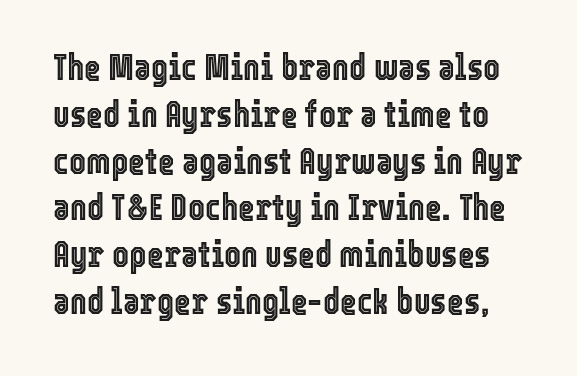
{"italic": "no", "width": "condensed", "x_height": "medium", "monospaced": "no", "underline": "no", "line_spacing": "normal", "line_spacing_ratio": 1.3, "letter_spacing": "normal", "letter_spacing_em": 0.0, "glyph_px": 36}
